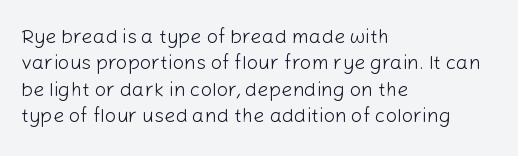
The image shows 20 px text type, upright; set left-aligned, normal line spacing (1.32x), normal letter spacing, not underlined.
